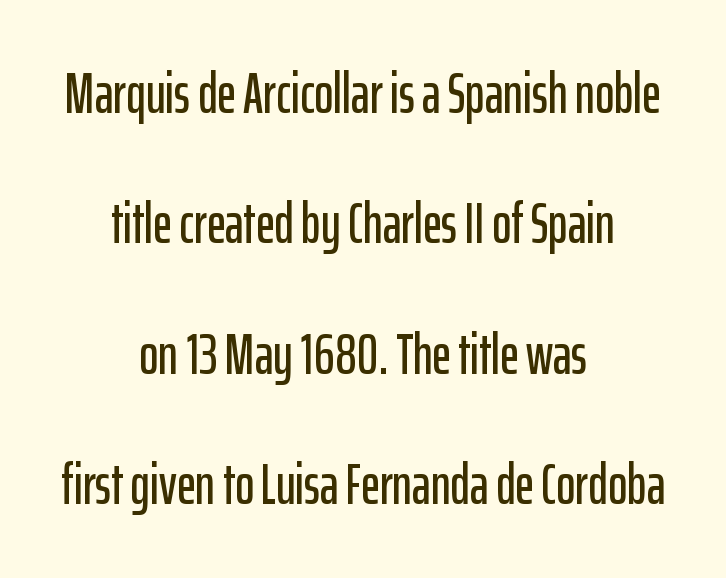
The image shows 58 px condensed sans-serif type, upright; set centered, loose line spacing (2.25x), normal letter spacing, not underlined; low stroke contrast and a medium x-height.
